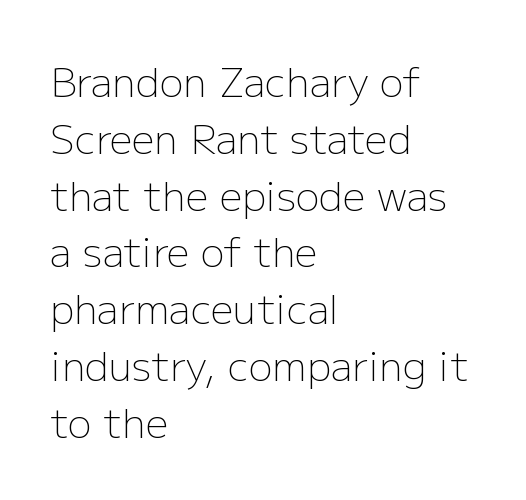
Check where the strokes stop: nothing finishes them off — pure sans. The type is set solid horizontally, with unmodified tracking. The lettering stays uniformly vertical, giving the passage a roman look. The zone under the glyphs is completely vacant. Proportional: the letters do not fall into vertical columns.
